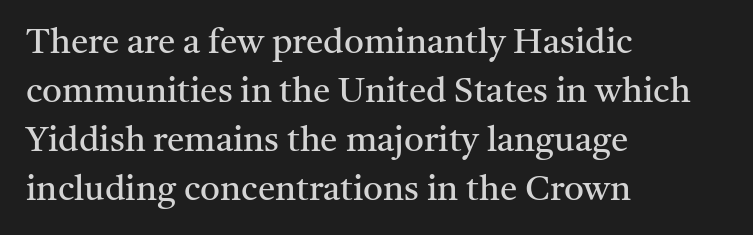
The image shows 35 px regular-weight serif type, upright; set left-aligned, normal line spacing (1.4x), normal letter spacing, not underlined; medium stroke contrast and a medium x-height.
